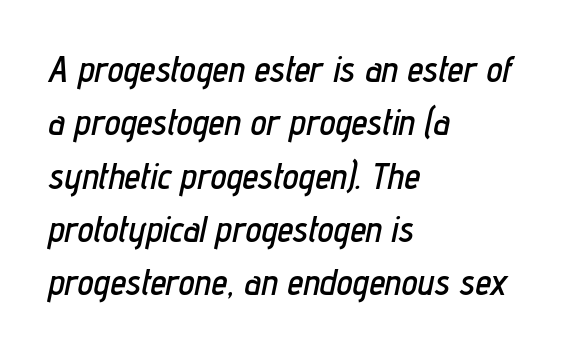
Do the characters align in a grid? No, the font is proportional. These lines sit exactly where default settings would place them. The zone under the glyphs is completely vacant. Is the type slanted? Yes — the strokes lean at a clear angle.
